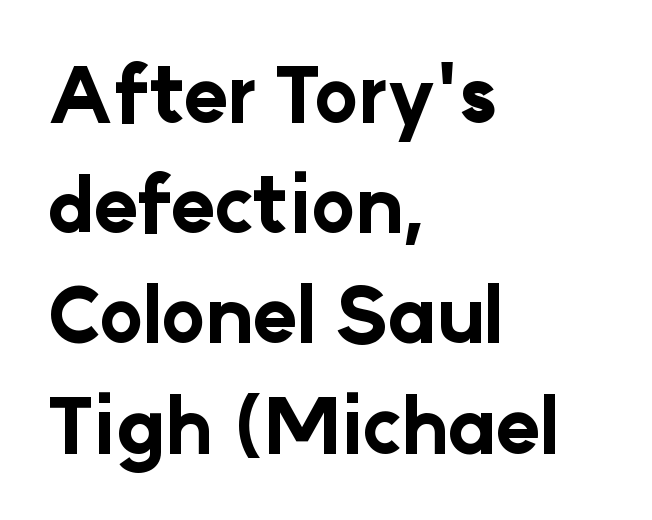
The image shows 75 px bold sans-serif type, upright; set left-aligned, normal line spacing (1.47x), normal letter spacing, not underlined; low stroke contrast and a medium x-height.
